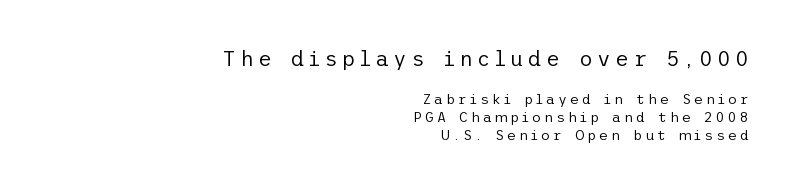
The image shows 21 px text type, upright; set right-aligned, normal line spacing (1.32x), unusually wide letter spacing (+0.21 em), not underlined; the first (top) block is 1.5x larger.
